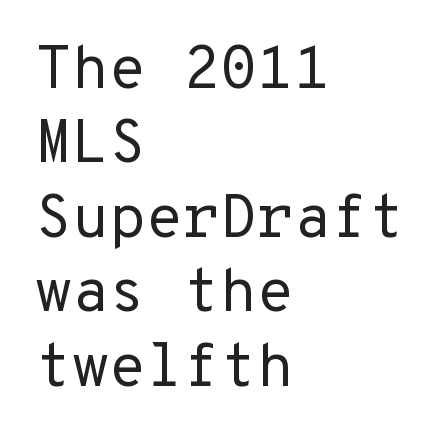
{"serif": "no", "italic": "no", "bold": "no", "weight": "regular", "width": "normal", "stroke_contrast": "low", "x_height": "medium", "underline": "no", "align": "left", "line_spacing_ratio": 1.24, "letter_spacing": "normal", "letter_spacing_em": 0.0, "glyph_px": 60}
